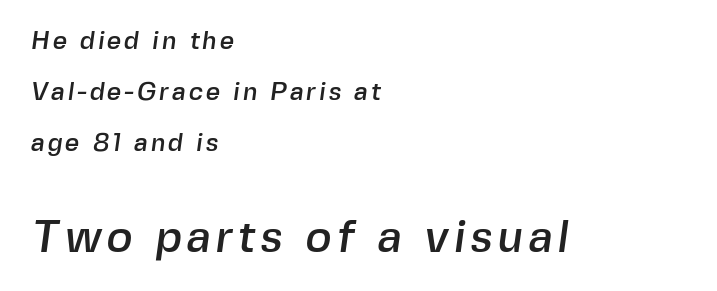
The image shows 44 px sans-serif type; set left-aligned, loose line spacing (2.05x), not underlined; the second (bottom) block is 1.76x larger; a medium x-height.
